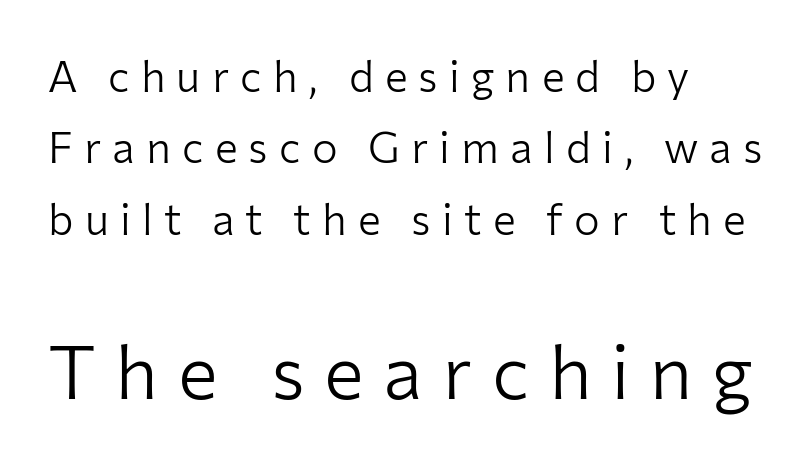
This sample uses a sans-serif face. The block sitting lower on the canvas is the one with enlarged characters. Letter spacing: wide. The rendering uses natural spacing where letterforms have individual widths. Check under the words: just untouched page.
